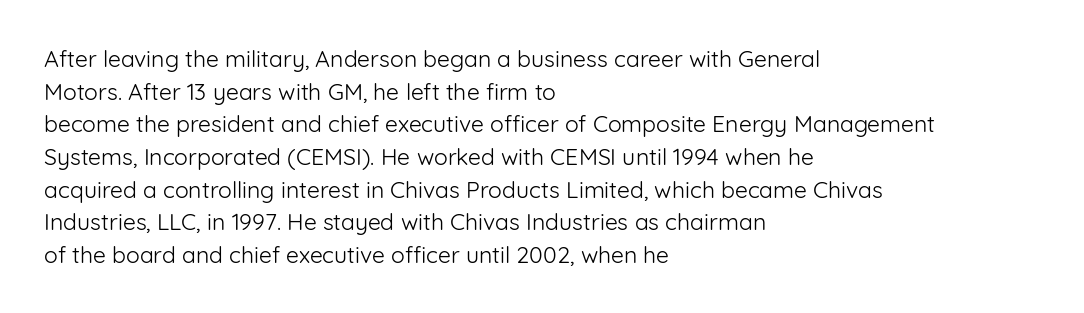
Characters follow at the spacing the type designer built in. The letterforms sit at book weight or below. Rendered with straight, roman letterforms. The rows are spaced the way most documents space them. The strip under each line holds only bare page.
